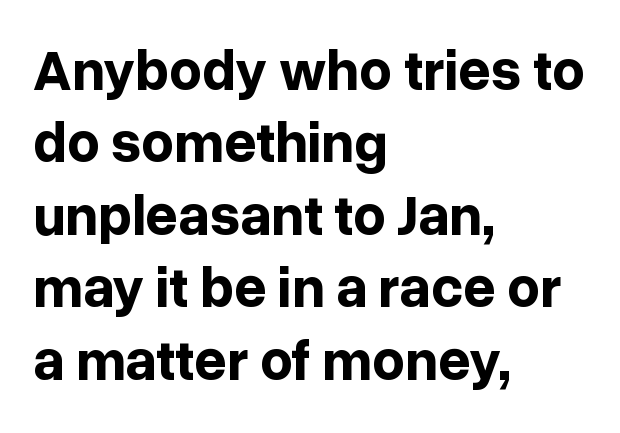
{"serif": "no", "italic": "no", "bold": "yes", "weight": "bold", "width": "normal", "stroke_contrast": "low", "x_height": "medium", "monospaced": "no", "underline": "no", "align": "left", "line_spacing": "normal", "line_spacing_ratio": 1.27, "letter_spacing": "normal", "letter_spacing_em": 0.0, "glyph_px": 57}
